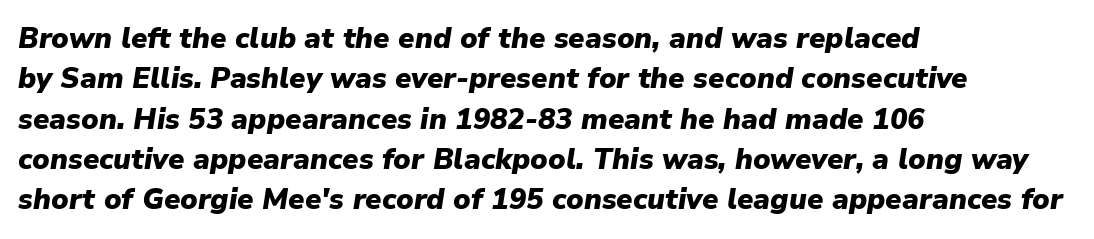
Which margin do the lines hug? The left one — the right edge is uneven. Looks like regular typesetting: each glyph gets only the width it needs. Does the leading feel generous? No, just average. Looking at the ascenders, they clearly lean. Weight check: bold — yes, fully.
